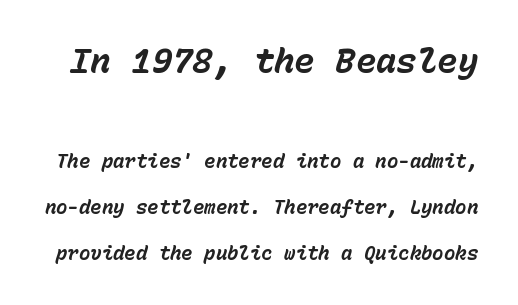
The image shows 34 px bold type, italic (leaning right), monospaced; set loose line spacing (2.41x), normal letter spacing, not underlined; the first (top) block is 1.79x larger; low stroke contrast and a medium x-height.
